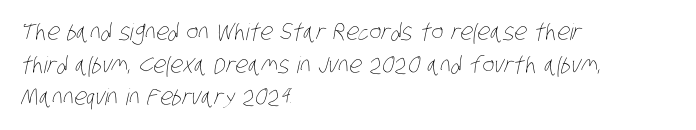
{"bold": "no", "underline": "no", "align": "left", "line_spacing": "normal", "line_spacing_ratio": 1.42, "letter_spacing": "normal", "letter_spacing_em": 0.0, "glyph_px": 23}
